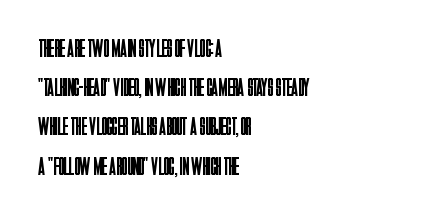
{"italic": "no", "bold": "no", "underline": "no", "align": "left", "line_spacing": "normal", "line_spacing_ratio": 1.57, "letter_spacing": "normal", "letter_spacing_em": 0.0, "glyph_px": 25}
